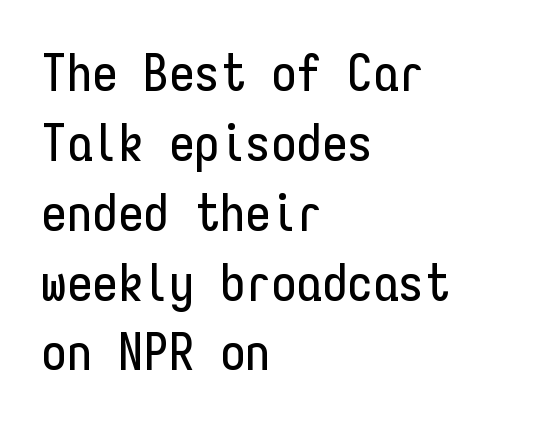
{"serif": "no", "italic": "no", "width": "condensed", "stroke_contrast": "low", "x_height": "medium", "monospaced": "yes", "underline": "no", "align": "left", "line_spacing": "normal", "line_spacing_ratio": 1.37, "letter_spacing": "normal", "letter_spacing_em": 0.0, "glyph_px": 51}
